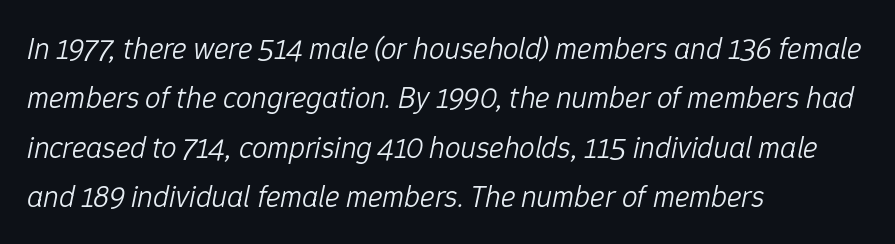
The paragraph has a hard left edge and a soft right edge. Tall strokes in this sample are angled rather than plumb. A typesetter would call this zero additional tracking. The font is comparable to plain body text, perhaps lighter.
